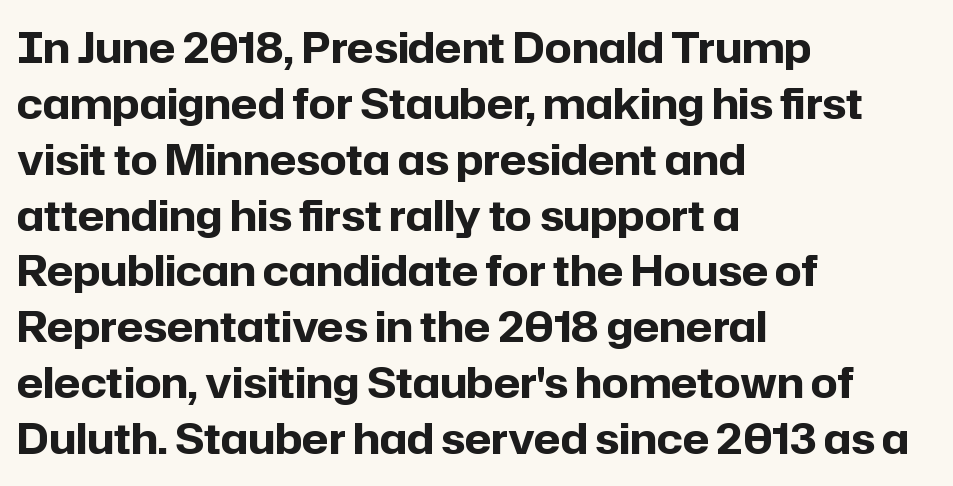
Q: Is the text bold? A: Yes.
Q: Is the text italic (slanted)? A: No, it is upright.
Q: Is the typeface a serif or a sans-serif typeface? A: Sans-serif.
Q: Is the text underlined? A: No.
Q: How is the paragraph aligned? A: Left-aligned.
Q: Is the spacing between letters normal or unusually wide? A: Normal.
Q: Is the spacing between lines tight, normal or loose? A: Normal.
Q: Width (condensed, normal, or wide)? A: Normal.
Q: Stroke contrast? A: Low.
Q: x-height? A: Medium.
Q: Monospaced? A: No.
